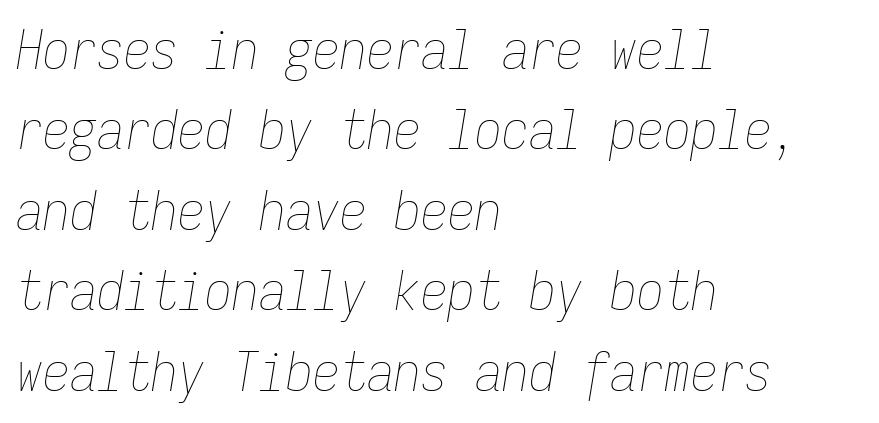
The image shows 54 px thin, condensed type, italic (leaning right), monospaced; set left-aligned, normal line spacing (1.49x), normal letter spacing, not underlined; low stroke contrast and a medium x-height.
